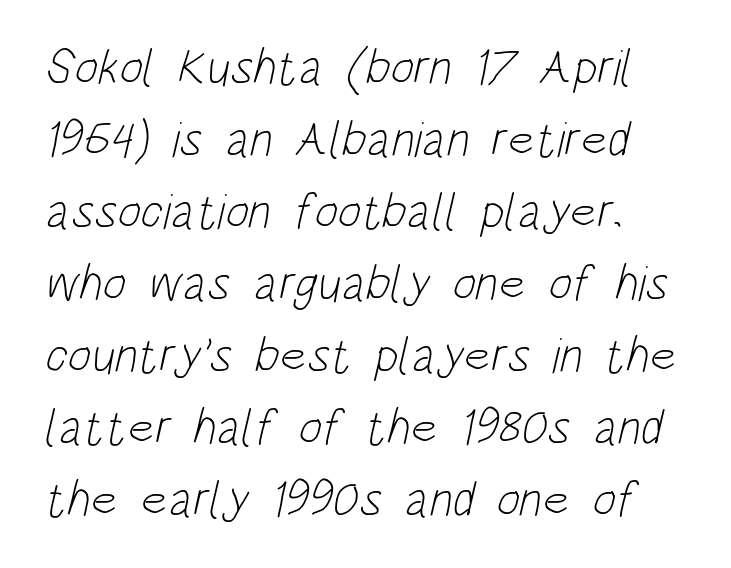
The image shows 50 px light, condensed sans-serif type; set left-aligned, normal line spacing (1.44x), normal letter spacing, not underlined; low stroke contrast and a large x-height.
